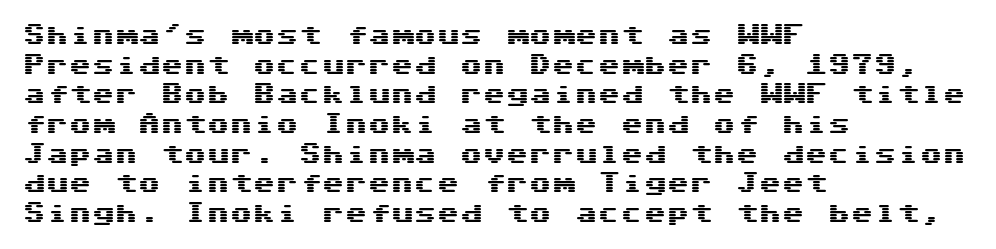
The image shows 23 px text type, upright; set left-aligned, normal line spacing (1.29x), normal letter spacing, not underlined.
